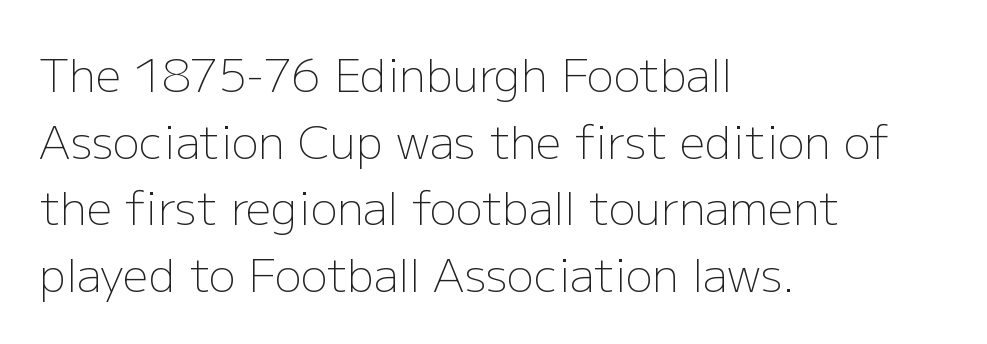
The image shows 45 px light sans-serif type, upright; set left-aligned, normal line spacing (1.48x), normal letter spacing, not underlined; low stroke contrast and a medium x-height.
